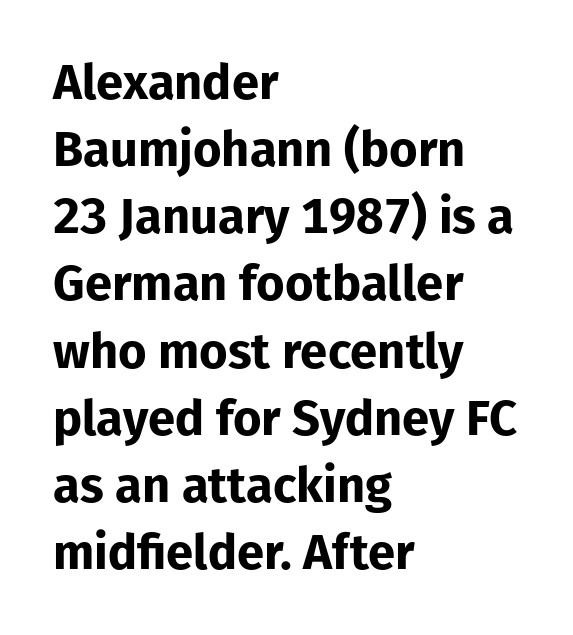
Q: Is the text bold? A: Yes.
Q: Is the text italic (slanted)? A: No, it is upright.
Q: Is the typeface a serif or a sans-serif typeface? A: Sans-serif.
Q: Is the text underlined? A: No.
Q: How is the paragraph aligned? A: Left-aligned.
Q: Is the spacing between letters normal or unusually wide? A: Normal.
Q: Is the spacing between lines tight, normal or loose? A: Normal.
Q: Width (condensed, normal, or wide)? A: Normal.
Q: Stroke contrast? A: Low.
Q: x-height? A: Medium.
Q: Monospaced? A: No.
